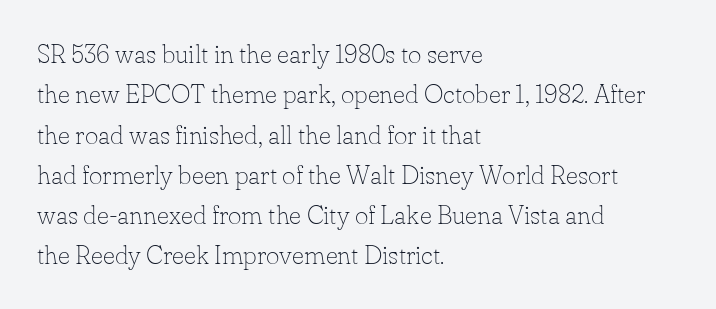
{"italic": "no", "bold": "no", "underline": "no", "align": "left", "line_spacing": "normal", "line_spacing_ratio": 1.55, "letter_spacing": "normal", "letter_spacing_em": 0.0, "glyph_px": 26}
